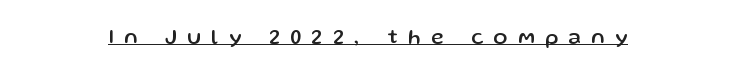
{"italic": "no", "underline": "yes", "letter_spacing": "wide", "letter_spacing_em": 0.5, "glyph_px": 21}
